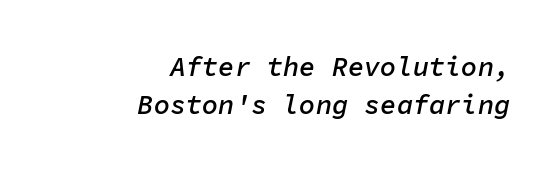
{"italic": "yes", "lean": "right", "slant_degrees": 11, "bold": "semi", "underline": "no", "align": "right", "line_spacing": "normal", "line_spacing_ratio": 1.41, "letter_spacing": "normal", "letter_spacing_em": 0.0, "glyph_px": 27}
